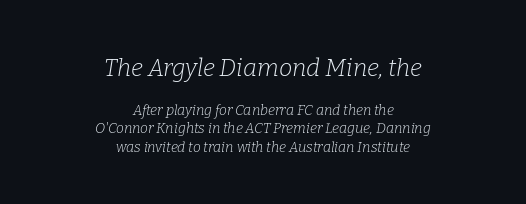
The rendering shrinks the type as you move from the upper chunk to the lower. Horizontally, the lines are justified to the midpoint only. Compared with a typical body face, this is equally light or lighter still. These lines sit exactly where default settings would place them. Compared with typical body copy, the letter spacing here is the same. Quick note: italic.
